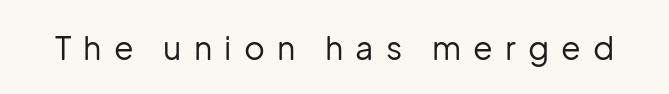
Q: Is the text bold? A: No.
Q: Is the text italic (slanted)? A: No, it is upright.
Q: Is the typeface a serif or a sans-serif typeface? A: Sans-serif.
Q: Is the text underlined? A: No.
Q: Is the spacing between letters normal or unusually wide? A: Unusually wide.
Q: Width (condensed, normal, or wide)? A: Normal.
Q: Stroke contrast? A: Low.
Q: x-height? A: Medium.
Q: Monospaced? A: No.
